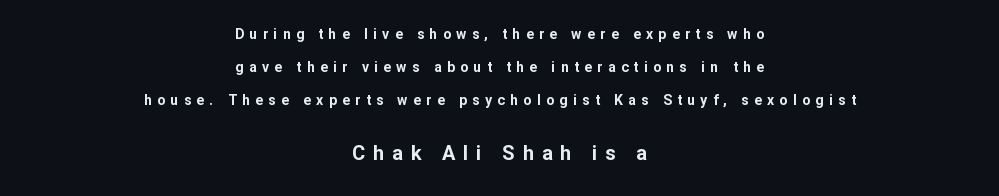
{"italic": "no", "bold": "yes", "underline": "no", "align": "center", "line_spacing": "loose", "line_spacing_ratio": 2.36, "letter_spacing": "wide", "letter_spacing_em": 0.39, "larger_block": "second", "size_ratio": 1.43, "glyph_px": 20}
